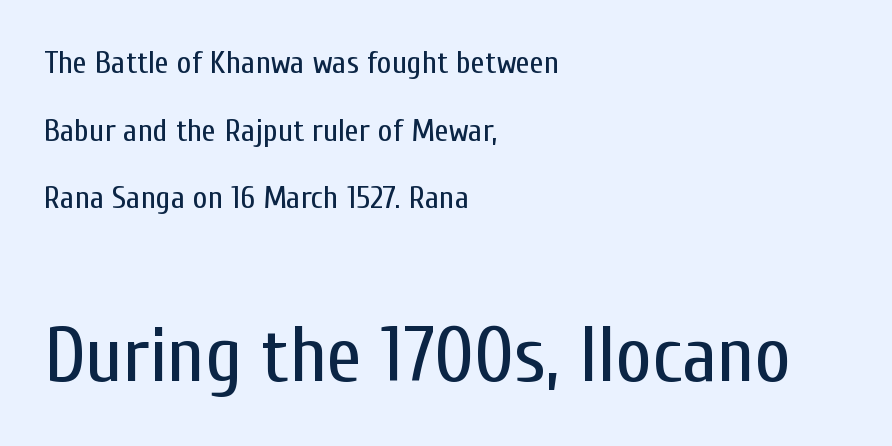
Letters have the restrained weight of plain body copy at most. A typesetter would call this proportional, since set widths differ per character. Size contrast runs from small at the top to large at the bottom. Is there much room between lines? Yes — plenty of vertical air separates them. Default kerning and tracking; the words read as compact shapes.
